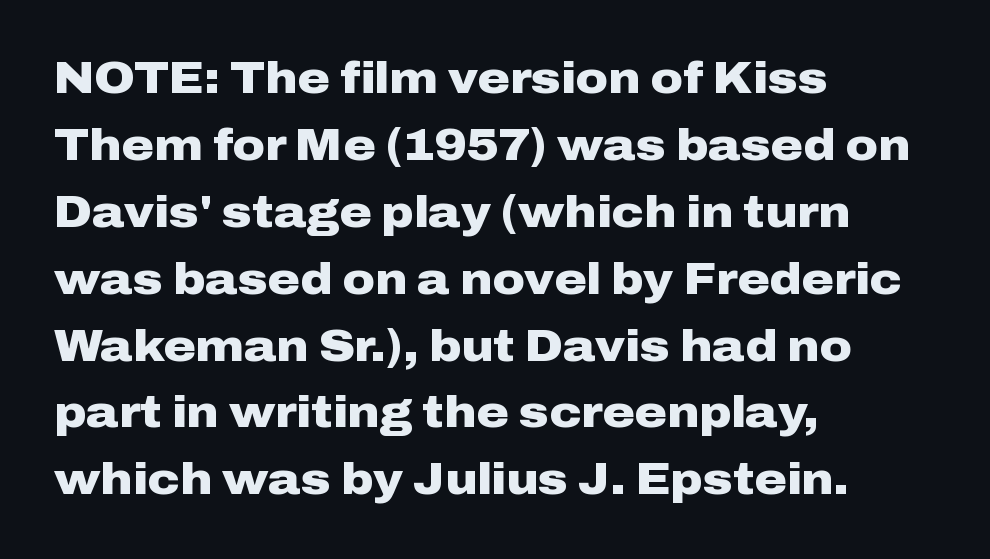
{"serif": "no", "italic": "no", "bold": "yes", "weight": "heavy", "width": "wide", "stroke_contrast": "low", "x_height": "medium", "monospaced": "no", "underline": "no", "align": "left", "line_spacing": "normal", "line_spacing_ratio": 1.52, "letter_spacing": "normal", "letter_spacing_em": 0.0, "glyph_px": 44}
